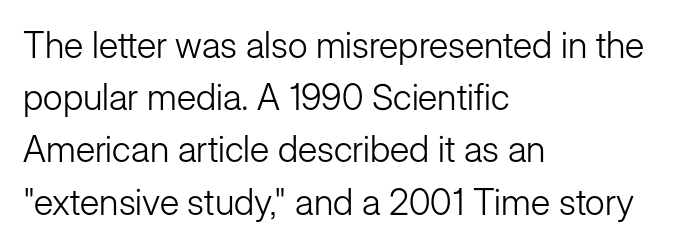
{"serif": "no", "italic": "no", "bold": "no", "weight": "light", "width": "normal", "stroke_contrast": "low", "x_height": "medium", "monospaced": "no", "underline": "no", "align": "left", "line_spacing": "normal", "line_spacing_ratio": 1.45, "letter_spacing": "normal", "letter_spacing_em": 0.0, "glyph_px": 36}
